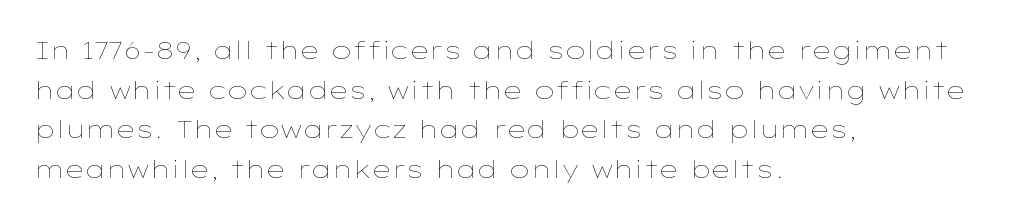
{"italic": "no", "bold": "no", "underline": "no", "align": "left", "line_spacing": "normal", "line_spacing_ratio": 1.59, "letter_spacing": "normal", "letter_spacing_em": 0.0, "glyph_px": 25}
